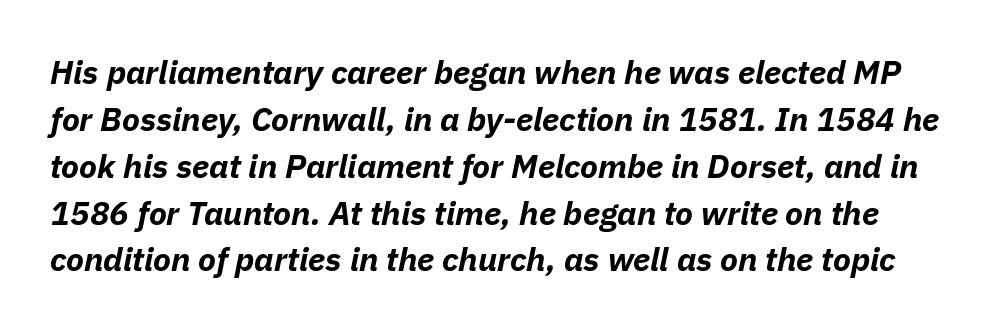
Compared with an ordinary text face, these strokes are far heavier — a full bold. These lines are rendered in a variable-pitch font. Line spacing here is normal. Slant detected: the letters are inclined. The gap between lines stays unmarked. The gaps between neighbouring characters are ordinary and unremarkable.
